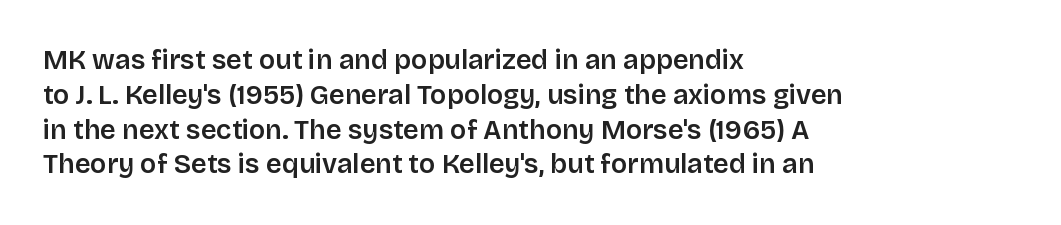
Q: Is the text bold? A: Semi-bold.
Q: Is the text italic (slanted)? A: No, it is upright.
Q: Is the text underlined? A: No.
Q: How is the paragraph aligned? A: Left-aligned.
Q: Is the spacing between letters normal or unusually wide? A: Normal.
Q: Is the spacing between lines tight, normal or loose? A: Normal.
